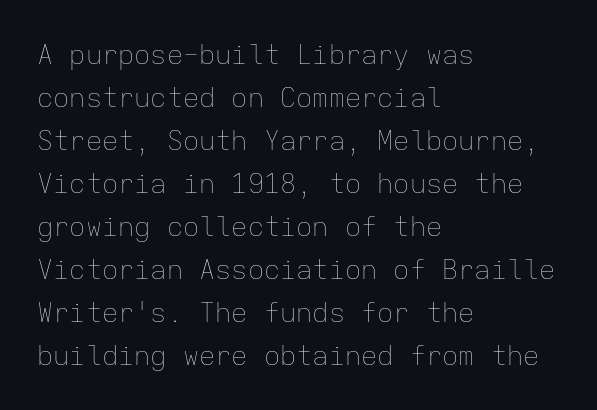
The image shows 27 px text type, upright; set left-aligned, normal line spacing (1.59x), normal letter spacing, not underlined.
